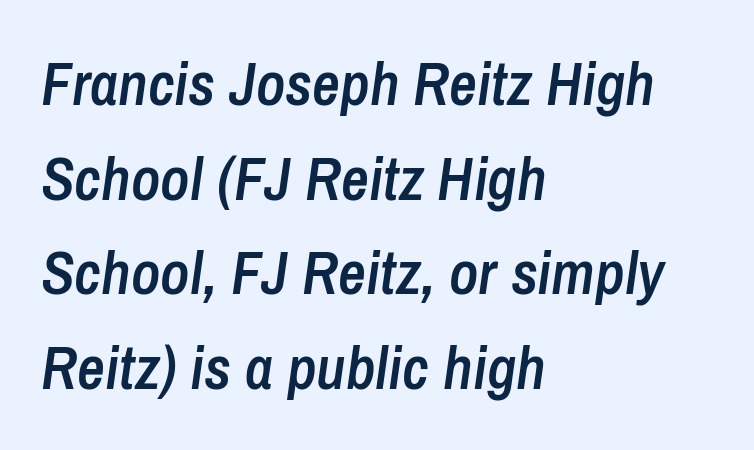
Q: Is the text bold? A: Semi-bold.
Q: Is the text italic (slanted)? A: Yes, it leans right by about 8 degrees.
Q: Is the text underlined? A: No.
Q: How is the paragraph aligned? A: Left-aligned.
Q: Is the spacing between letters normal or unusually wide? A: Normal.
Q: Is the spacing between lines tight, normal or loose? A: Normal.
Q: Width (condensed, normal, or wide)? A: Condensed.
Q: Stroke contrast? A: Low.
Q: x-height? A: Medium.
Q: Monospaced? A: No.
